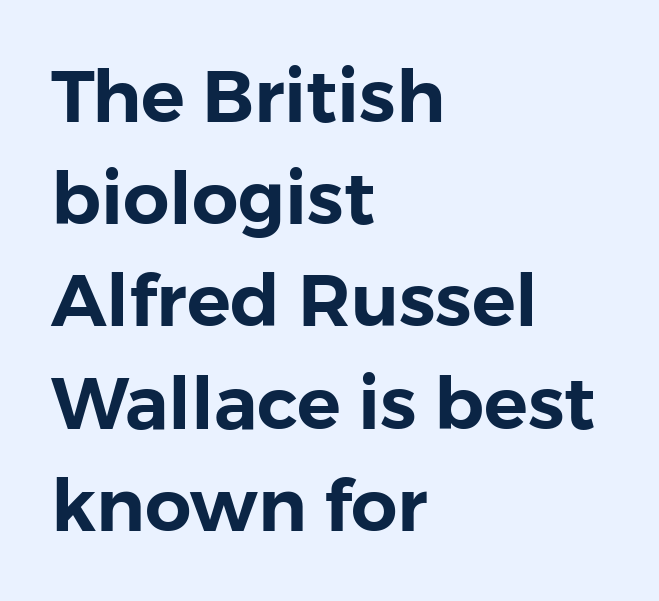
The image shows 73 px sans-serif type, upright; set left-aligned, normal line spacing (1.4x), normal letter spacing, not underlined; low stroke contrast and a medium x-height.
